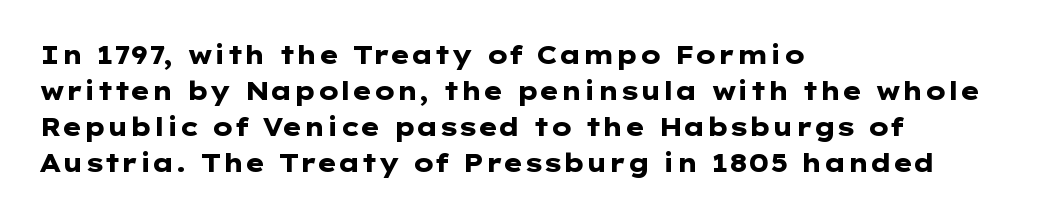
The image shows 25 px bold type, upright; set left-aligned, normal line spacing (1.44x), normal letter spacing, not underlined.
